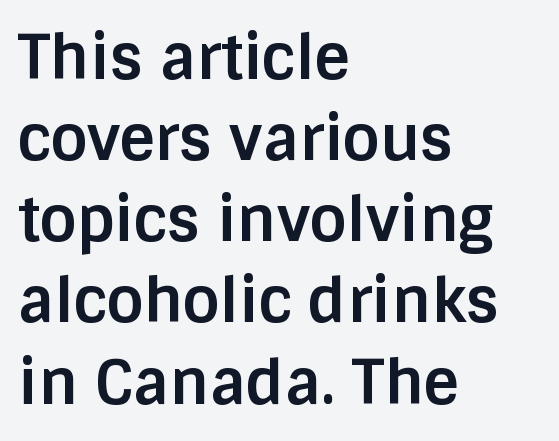
If you measured baseline to baseline, you'd find a middling distance. You could not count columns in this text — the font is proportionally spaced. Glyph-to-glyph distance matches everyday printed text. Type style note: lacks serifs. The lines in this sample share a left origin and differ only in where they stop.
